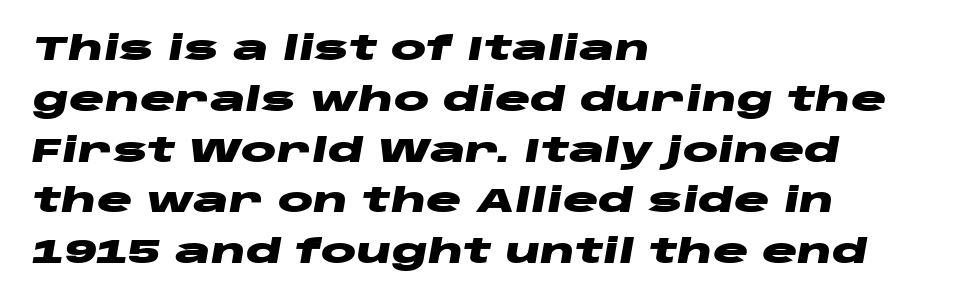
{"italic": "yes", "lean": "right", "slant_degrees": 10, "bold": "yes", "weight": "heavy", "width": "wide", "stroke_contrast": "low", "x_height": "large", "monospaced": "no", "underline": "no", "align": "left", "line_spacing": "normal", "line_spacing_ratio": 1.54, "letter_spacing": "normal", "letter_spacing_em": 0.0, "glyph_px": 33}
